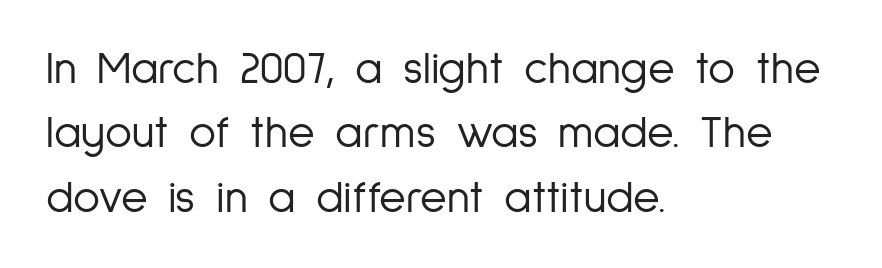
{"serif": "no", "italic": "no", "bold": "no", "weight": "light", "width": "condensed", "stroke_contrast": "low", "x_height": "medium", "monospaced": "no", "underline": "no", "align": "left", "line_spacing": "normal", "line_spacing_ratio": 1.4, "letter_spacing": "normal", "letter_spacing_em": 0.0, "glyph_px": 46}
